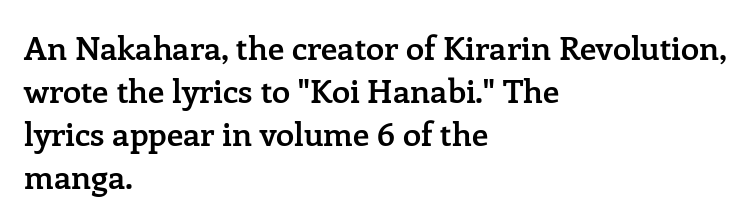
The lines in this sample share a left origin and differ only in where they stop. The face used here is proportionally spaced, like ordinary book or web type. On the weight axis this lands at semibold, roughly 600. In terms of leading, this rendering sits right in the middle. The rendering keeps characters at their native spacing.
